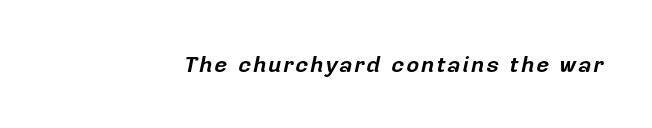
{"italic": "yes", "lean": "right", "slant_degrees": 12, "bold": "yes", "underline": "no", "glyph_px": 22}
